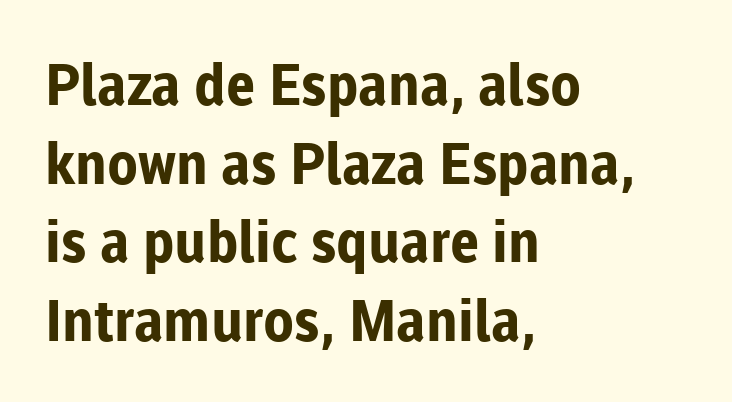
Decoration check: the copy has no underline. Baseline-to-baseline distance is the conventional proportion of letter height. The lines in this sample share a left origin and differ only in where they stop. Do the letters lean? They stand straight. Spacing between characters is what you'd get straight out of the box. Character widths vary here, with narrow letters taking less room than wide ones.
